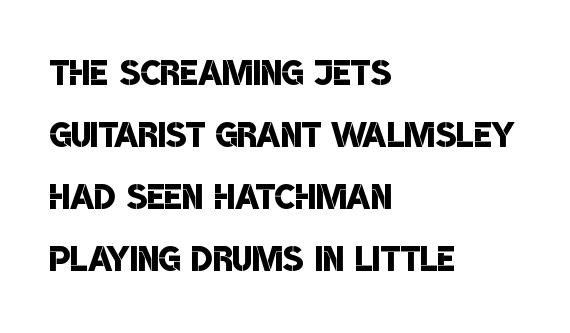
Q: Is the text bold? A: Semi-bold.
Q: Is the typeface a serif or a sans-serif typeface? A: Sans-serif.
Q: Is the text underlined? A: No.
Q: How is the paragraph aligned? A: Left-aligned.
Q: Is the spacing between letters normal or unusually wide? A: Normal.
Q: Is the spacing between lines tight, normal or loose? A: Normal.
Q: Width (condensed, normal, or wide)? A: Condensed.
Q: Stroke contrast? A: Low.
Q: x-height? A: Large.
Q: Monospaced? A: No.
